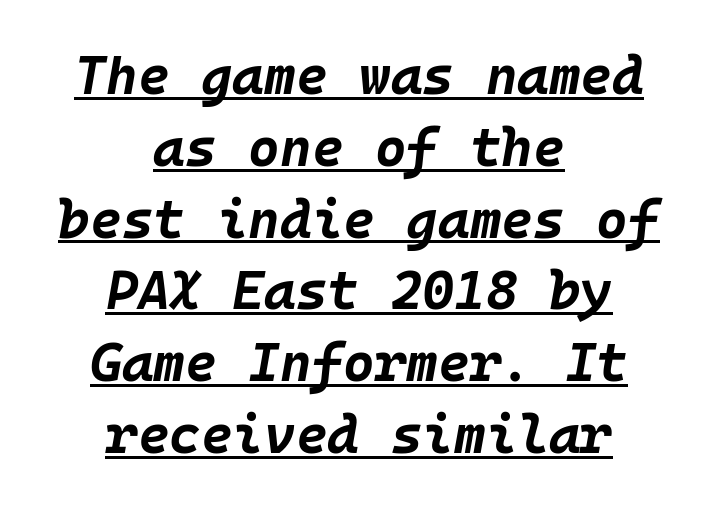
Vertical spacing — default. This sample uses an oblique cut, with every glyph tilted off the vertical. Leftover space on each line is divided equally before and after the words. Has an underline been added? It has. Letter spacing: default.
